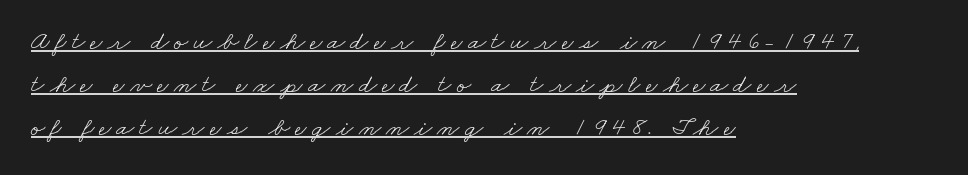
{"bold": "no", "underline": "yes", "align": "left", "line_spacing": "normal", "line_spacing_ratio": 1.65, "letter_spacing": "wide", "letter_spacing_em": 0.2, "glyph_px": 26}
